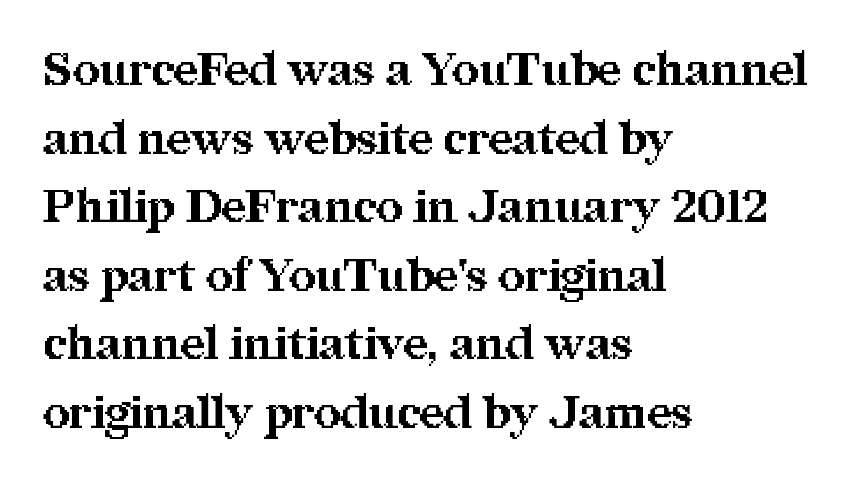
Q: Is the text bold? A: Yes.
Q: Is the text italic (slanted)? A: No, it is upright.
Q: Is the typeface a serif or a sans-serif typeface? A: Serif.
Q: Is the text underlined? A: No.
Q: How is the paragraph aligned? A: Left-aligned.
Q: Is the spacing between letters normal or unusually wide? A: Normal.
Q: Is the spacing between lines tight, normal or loose? A: Normal.
Q: Width (condensed, normal, or wide)? A: Normal.
Q: Stroke contrast? A: Medium.
Q: x-height? A: Medium.
Q: Monospaced? A: No.
